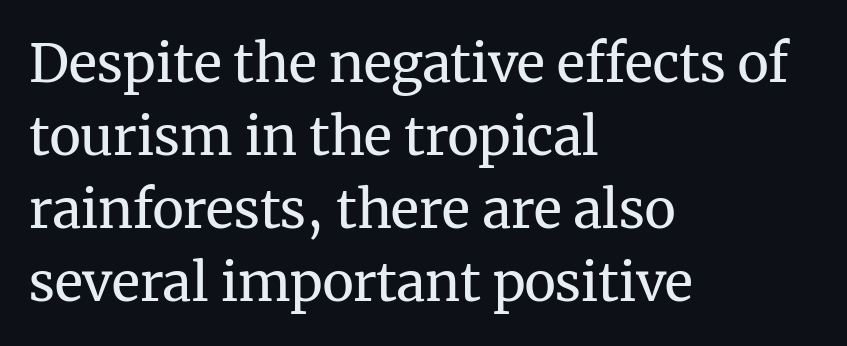
The image shows 53 px regular-weight serif type, upright; set left-aligned, normal line spacing (1.38x), normal letter spacing, not underlined; medium stroke contrast and a medium x-height.
